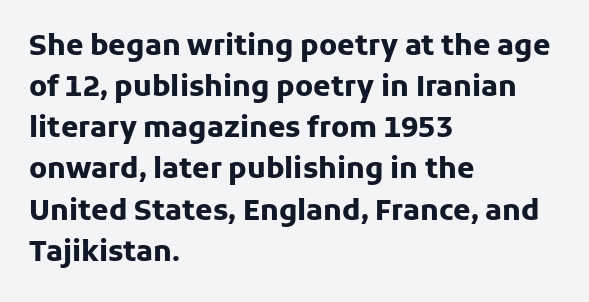
Q: Is the text bold? A: Yes.
Q: Is the text italic (slanted)? A: No, it is upright.
Q: Is the typeface a serif or a sans-serif typeface? A: Sans-serif.
Q: Is the text underlined? A: No.
Q: How is the paragraph aligned? A: Left-aligned.
Q: Is the spacing between letters normal or unusually wide? A: Normal.
Q: Is the spacing between lines tight, normal or loose? A: Normal.
Q: Width (condensed, normal, or wide)? A: Normal.
Q: Stroke contrast? A: Low.
Q: x-height? A: Medium.
Q: Monospaced? A: No.
